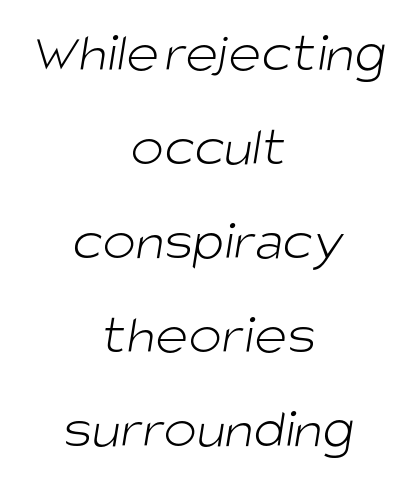
Q: Is the text bold? A: No.
Q: Is the typeface a serif or a sans-serif typeface? A: Sans-serif.
Q: Is the text underlined? A: No.
Q: How is the paragraph aligned? A: Centered.
Q: Is the spacing between letters normal or unusually wide? A: Normal.
Q: Is the spacing between lines tight, normal or loose? A: Normal.
Q: Width (condensed, normal, or wide)? A: Normal.
Q: Stroke contrast? A: Low.
Q: x-height? A: Large.
Q: Monospaced? A: No.
